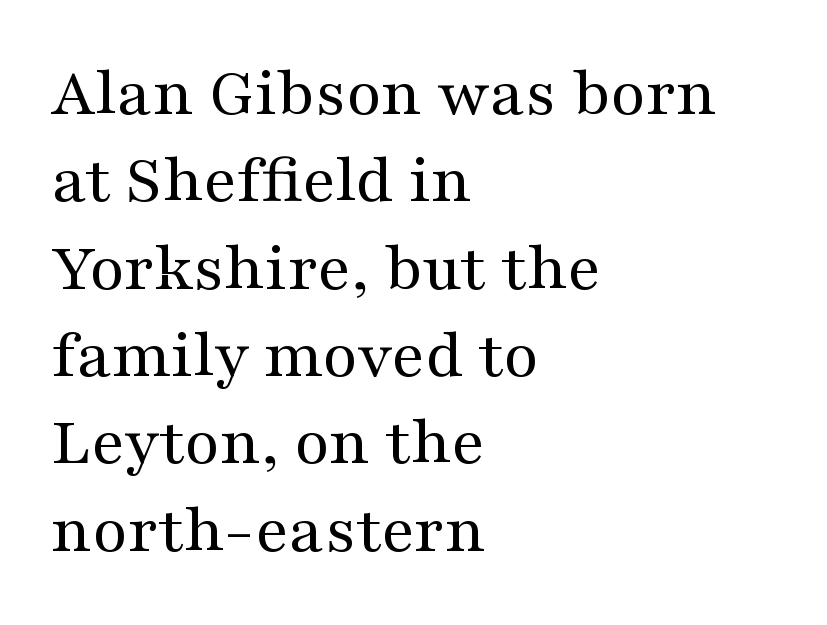
Q: Is the text bold? A: No.
Q: Is the text italic (slanted)? A: No, it is upright.
Q: Is the typeface a serif or a sans-serif typeface? A: Serif.
Q: Is the text underlined? A: No.
Q: How is the paragraph aligned? A: Left-aligned.
Q: Is the spacing between letters normal or unusually wide? A: Normal.
Q: Width (condensed, normal, or wide)? A: Wide.
Q: Stroke contrast? A: Medium.
Q: x-height? A: Medium.
Q: Monospaced? A: No.
